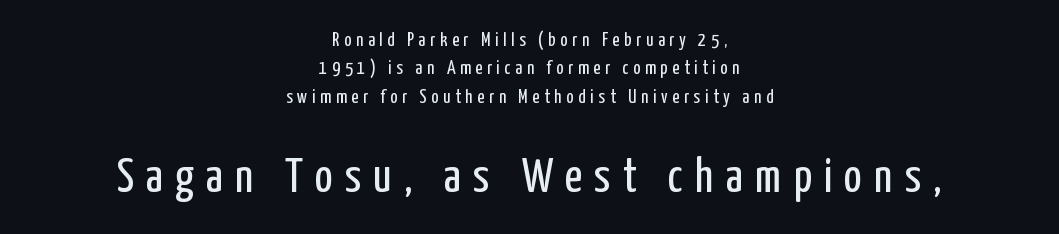
The image shows 48 px regular-weight, condensed sans-serif type, upright; set centered, normal line spacing (1.5x), unusually wide letter spacing (+0.25 em), not underlined; the second (bottom) block is 2.53x larger; low stroke contrast and a medium x-height.
